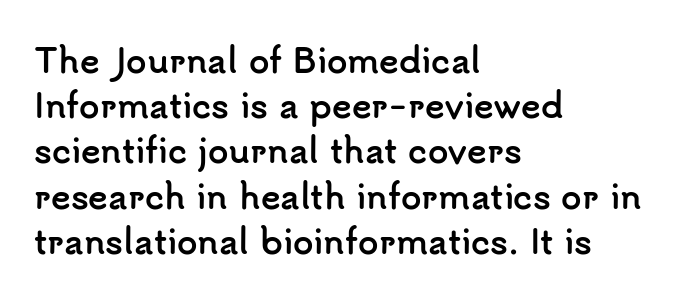
You can tell from the bare stems that sans-serif type was used. Think of a printed novel: that variable character pitch is what you see here. These lines were composed using upright roman letters. The leading is moderate, giving the passage an even texture.
